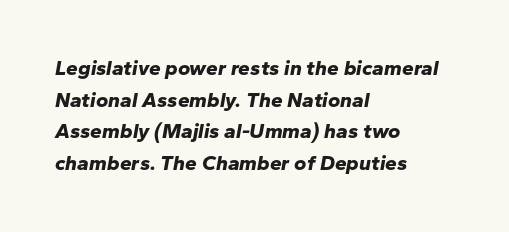
Q: Is the text bold? A: Yes.
Q: Is the text italic (slanted)? A: Yes, it leans right by about 10 degrees.
Q: Is the text underlined? A: No.
Q: How is the paragraph aligned? A: Left-aligned.
Q: Is the spacing between letters normal or unusually wide? A: Normal.
Q: Is the spacing between lines tight, normal or loose? A: Normal.
